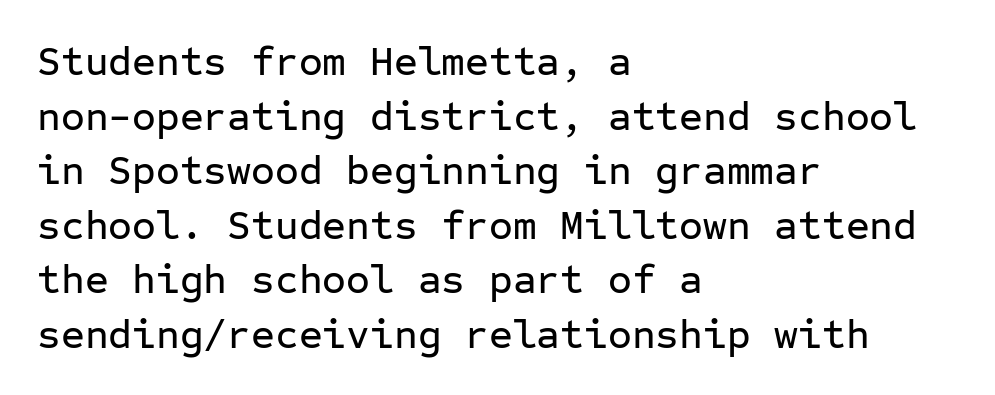
The image shows 41 px sans-serif type, upright, monospaced; set left-aligned, normal line spacing (1.33x), normal letter spacing, not underlined; low stroke contrast and a medium x-height.
